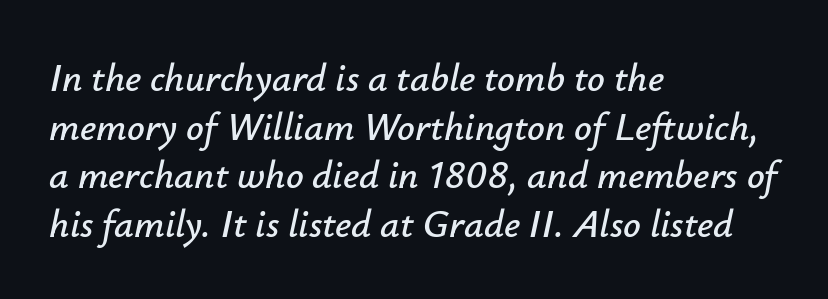
Q: Is the text italic (slanted)? A: Yes, it leans right by about 12 degrees.
Q: Is the text underlined? A: No.
Q: How is the paragraph aligned? A: Left-aligned.
Q: Is the spacing between letters normal or unusually wide? A: Normal.
Q: Is the spacing between lines tight, normal or loose? A: Normal.
Q: Width (condensed, normal, or wide)? A: Normal.
Q: Stroke contrast? A: Low.
Q: x-height? A: Small.
Q: Monospaced? A: No.
